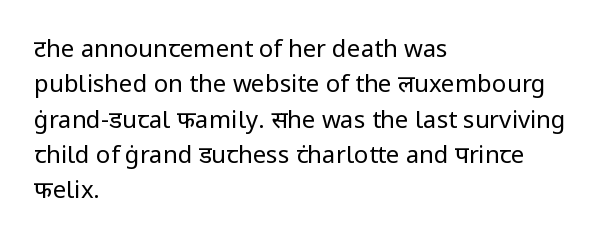
{"italic": "no", "bold": "no", "underline": "no", "align": "left", "line_spacing": "normal", "line_spacing_ratio": 1.47, "letter_spacing": "normal", "letter_spacing_em": 0.0, "glyph_px": 24}
